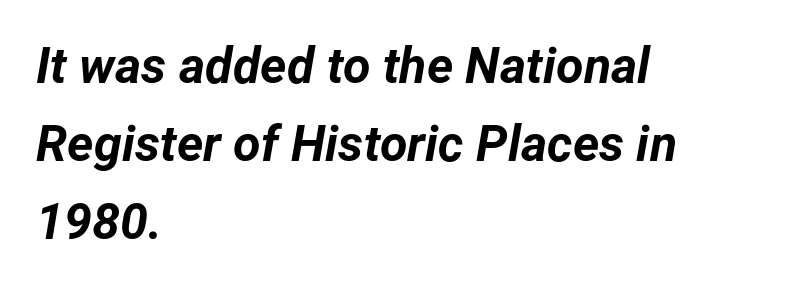
{"italic": "yes", "lean": "right", "slant_degrees": 12, "bold": "yes", "weight": "bold", "width": "normal", "stroke_contrast": "low", "x_height": "medium", "monospaced": "no", "underline": "no", "align": "left", "line_spacing": "normal", "line_spacing_ratio": 1.56, "letter_spacing": "normal", "letter_spacing_em": 0.0, "glyph_px": 50}
